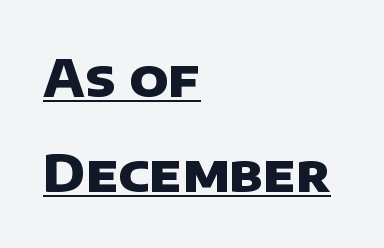
{"serif": "no", "bold": "yes", "weight": "heavy", "width": "normal", "stroke_contrast": "low", "x_height": "large", "monospaced": "no", "underline": "yes", "align": "left", "line_spacing_ratio": 1.83, "letter_spacing": "normal", "letter_spacing_em": 0.0, "glyph_px": 52}
